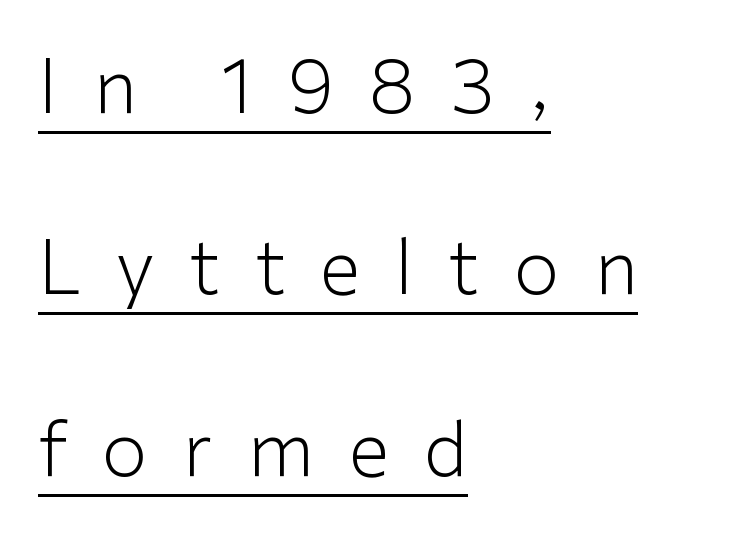
{"serif": "no", "italic": "no", "bold": "no", "weight": "light", "width": "normal", "stroke_contrast": "low", "x_height": "medium", "monospaced": "no", "underline": "yes", "align": "left", "line_spacing": "loose", "line_spacing_ratio": 2.45, "letter_spacing": "wide", "letter_spacing_em": 0.47, "glyph_px": 74}
